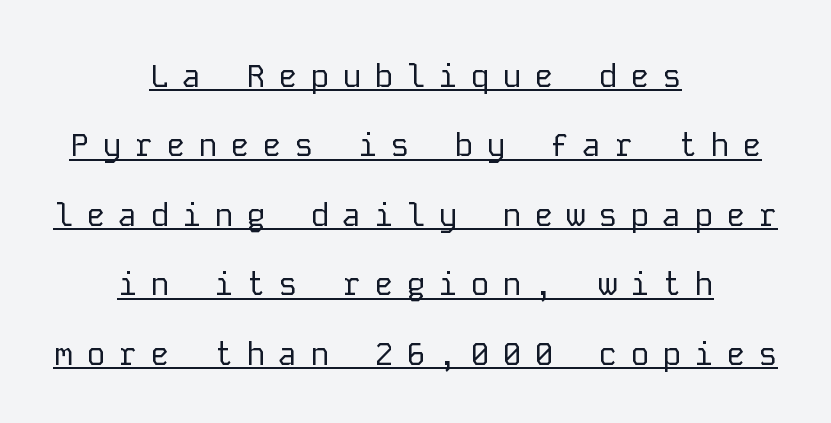
This sample uses expanded letter spacing, leaving extra air between glyphs. The leading is generous, giving the passage an open texture. The text block is weighted toward neither margin, spreading evenly from the middle. Is there an underline? Yes — a line sits under the letters. Ink coverage per letter is moderate at most.
